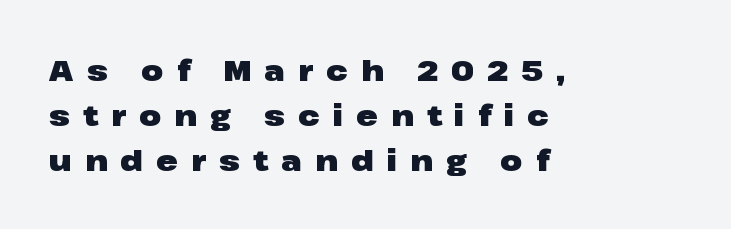
Q: Is the text bold? A: Yes.
Q: Is the text italic (slanted)? A: No, it is upright.
Q: Is the typeface a serif or a sans-serif typeface? A: Sans-serif.
Q: Is the text underlined? A: No.
Q: How is the paragraph aligned? A: Left-aligned.
Q: Is the spacing between letters normal or unusually wide? A: Unusually wide.
Q: Is the spacing between lines tight, normal or loose? A: Normal.
Q: Width (condensed, normal, or wide)? A: Wide.
Q: Stroke contrast? A: Low.
Q: x-height? A: Medium.
Q: Monospaced? A: No.
